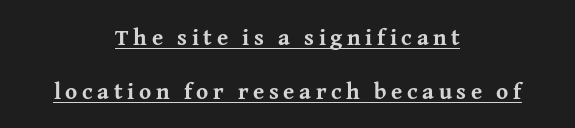
The image shows 23 px bold type, upright; set centered, loose line spacing (2.35x), unusually wide letter spacing (+0.2 em), underlined.
